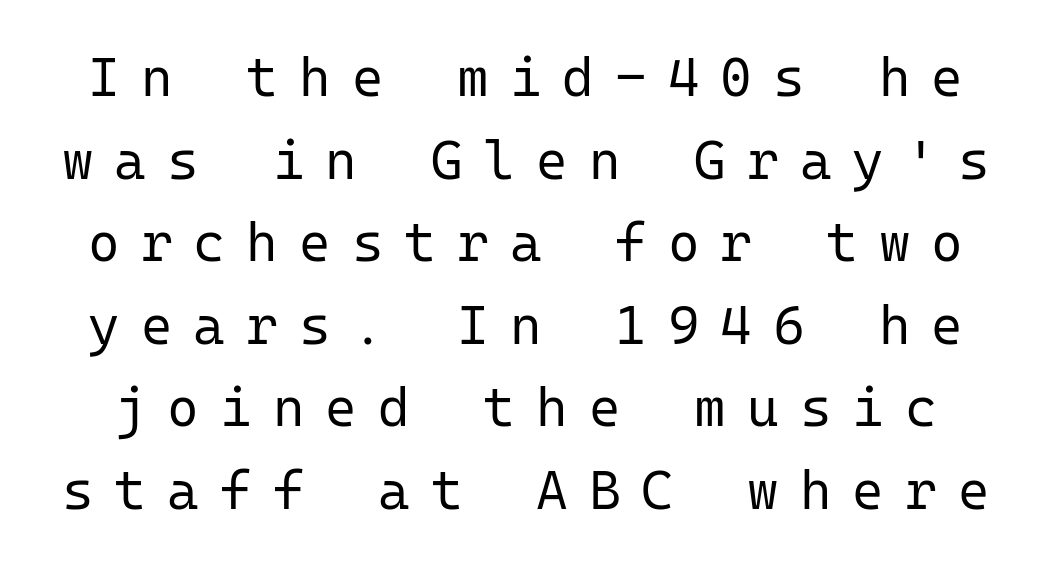
Each letter, wide or thin by design, is forced into the same width here. Each letter's strokes conclude bluntly, with no projecting serifs. Display-style spreading of the glyphs; the letterfit is very open. Do the letters lean? They stand straight. Letters have the restrained weight of plain body copy at most. Nobody drew a line under any word here.
